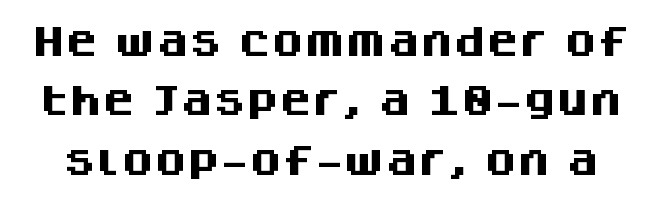
Q: Is the text bold? A: Yes.
Q: Is the text italic (slanted)? A: No, it is upright.
Q: Is the typeface a serif or a sans-serif typeface? A: Sans-serif.
Q: Is the text underlined? A: No.
Q: Is the spacing between letters normal or unusually wide? A: Normal.
Q: Width (condensed, normal, or wide)? A: Normal.
Q: Stroke contrast? A: Medium.
Q: x-height? A: Large.
Q: Monospaced? A: No.
